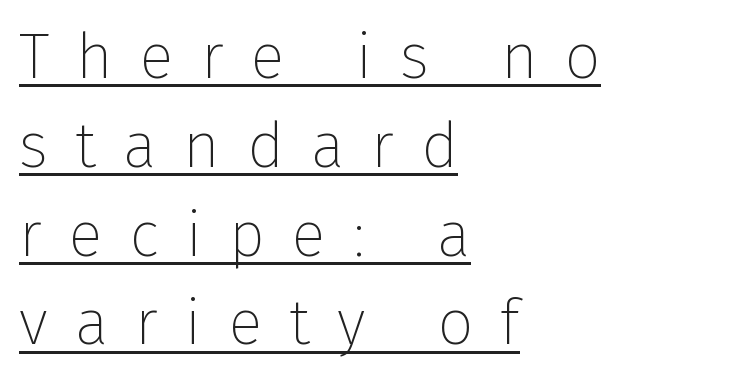
The image shows 63 px thin sans-serif type, upright; set left-aligned, normal line spacing (1.41x), unusually wide letter spacing (+0.43 em), underlined; low stroke contrast and a medium x-height.
